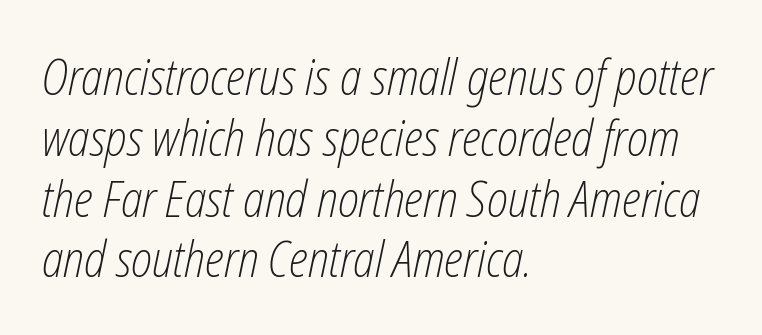
{"italic": "yes", "lean": "right", "slant_degrees": 12, "bold": "no", "weight": "light", "width": "condensed", "stroke_contrast": "low", "x_height": "medium", "monospaced": "no", "underline": "no", "align": "left", "line_spacing_ratio": 1.24, "letter_spacing": "normal", "letter_spacing_em": 0.0, "glyph_px": 49}
